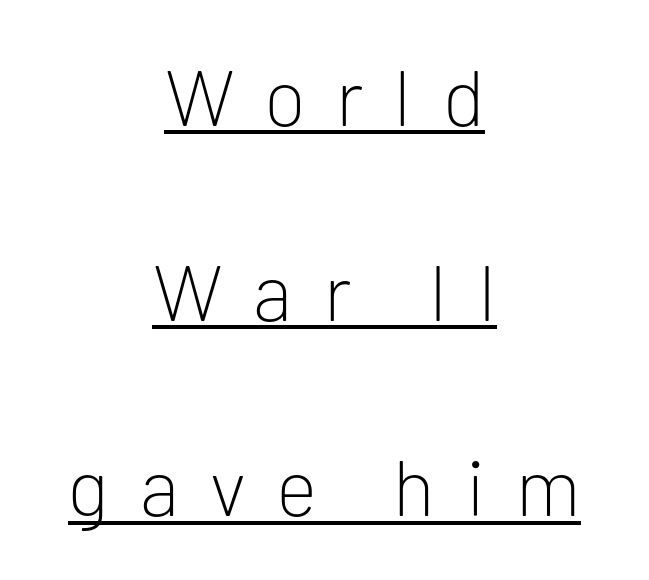
{"serif": "no", "italic": "no", "bold": "no", "weight": "light", "width": "normal", "stroke_contrast": "low", "x_height": "medium", "monospaced": "no", "underline": "yes", "align": "center", "line_spacing": "loose", "line_spacing_ratio": 2.47, "letter_spacing": "wide", "letter_spacing_em": 0.39, "glyph_px": 79}
